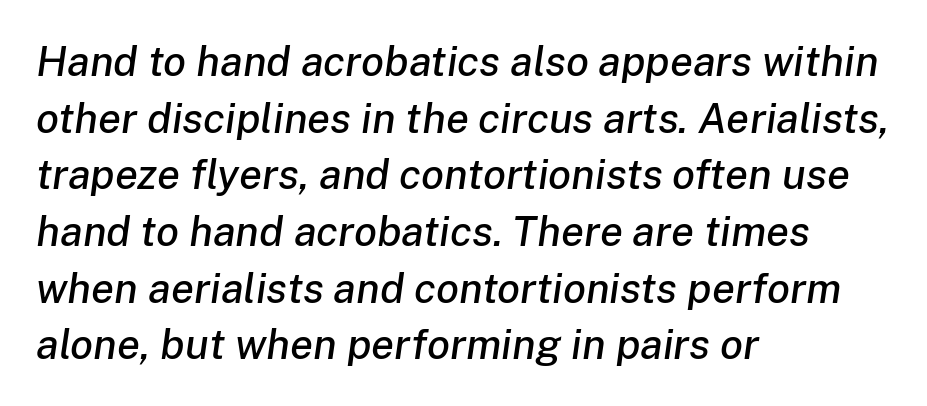
The image shows 42 px text type, italic (leaning right); set left-aligned, normal line spacing (1.35x), normal letter spacing, not underlined; low stroke contrast and a medium x-height.
